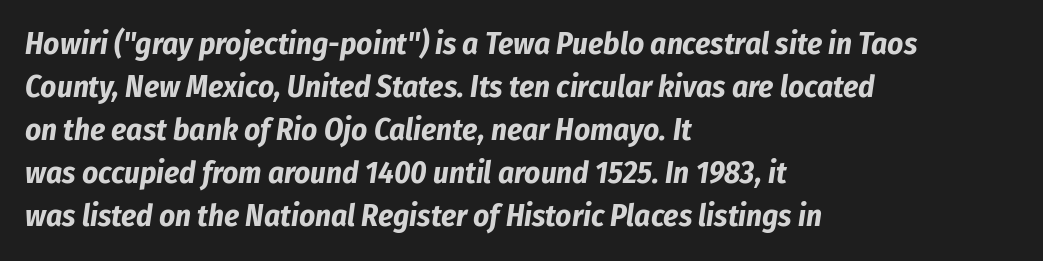
The image shows 31 px bold, condensed type, italic (leaning right); set left-aligned, normal line spacing (1.39x), normal letter spacing, not underlined; low stroke contrast and a medium x-height.
